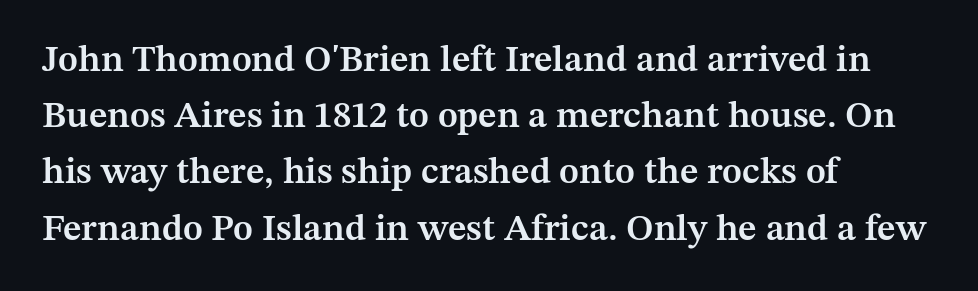
The image shows 37 px semibold serif type, upright; set left-aligned, normal line spacing (1.52x), normal letter spacing, not underlined; medium stroke contrast and a medium x-height.
